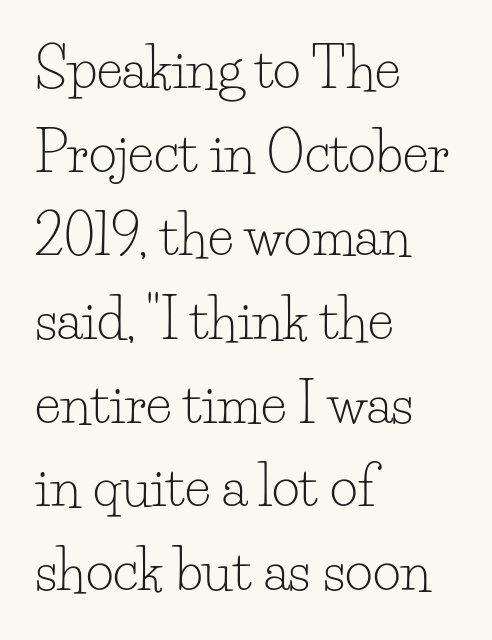
The image shows 54 px light serif type, upright; set left-aligned, normal line spacing (1.55x), normal letter spacing, not underlined; low stroke contrast and a small x-height.
